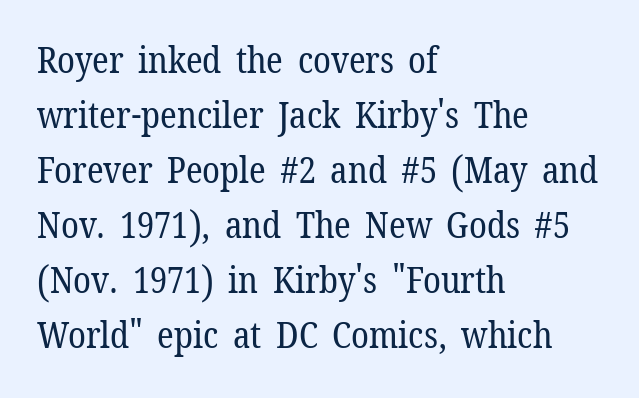
What stands out about the letter spacing? Nothing — it is the standard amount. Letterform terminals end in serifs throughout the passage. Honestly, the row spacing looks completely unremarkable. This is roman type, the default non-slanted kind. Think of a printed novel: that variable character pitch is what you see here.
